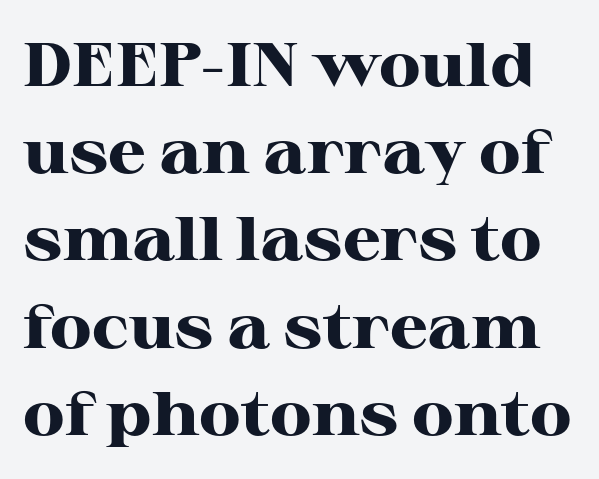
The passage shown is typed in a proportional face where columns would drift. Emphasis by weight is at full strength: bold. Standard letterfit; no display-style spreading of the glyphs. Every stem runs plumb, perpendicular to the baseline.
